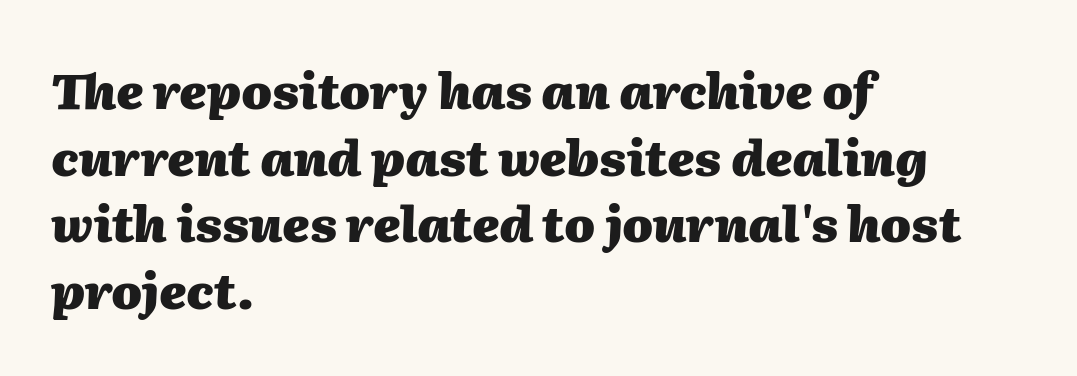
The image shows 49 px heavy type, italic (leaning right); set left-aligned, normal line spacing (1.36x), normal letter spacing, not underlined; medium stroke contrast and a medium x-height.
